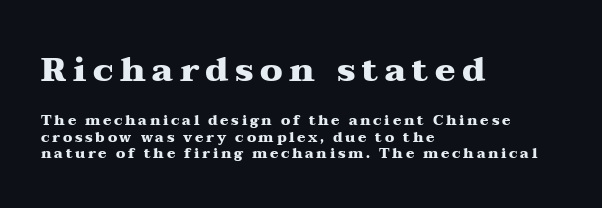
The rendering uses natural spacing where letterforms have individual widths. Bare-footed words on every line. Reading down the block, your eye returns to a fixed left position each line. Whoever set this made the first block the dominant, larger element. Does the type have serifs? Yes, each stem ends in a small foot. This is the regular roman posture of the typeface.
